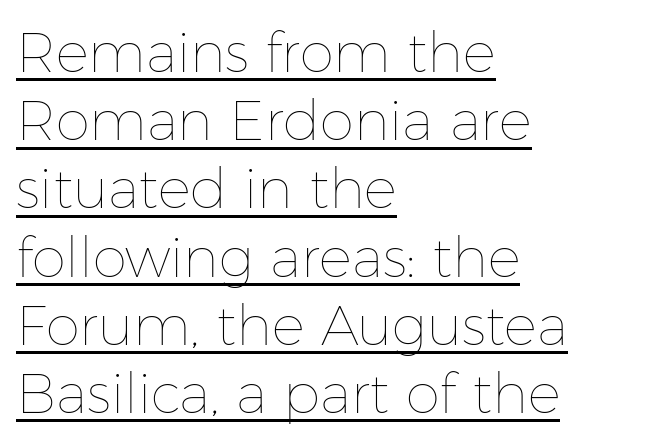
The image shows 55 px thin type, upright; set left-aligned, line spacing 1.24x, normal letter spacing, underlined; low stroke contrast and a medium x-height.
